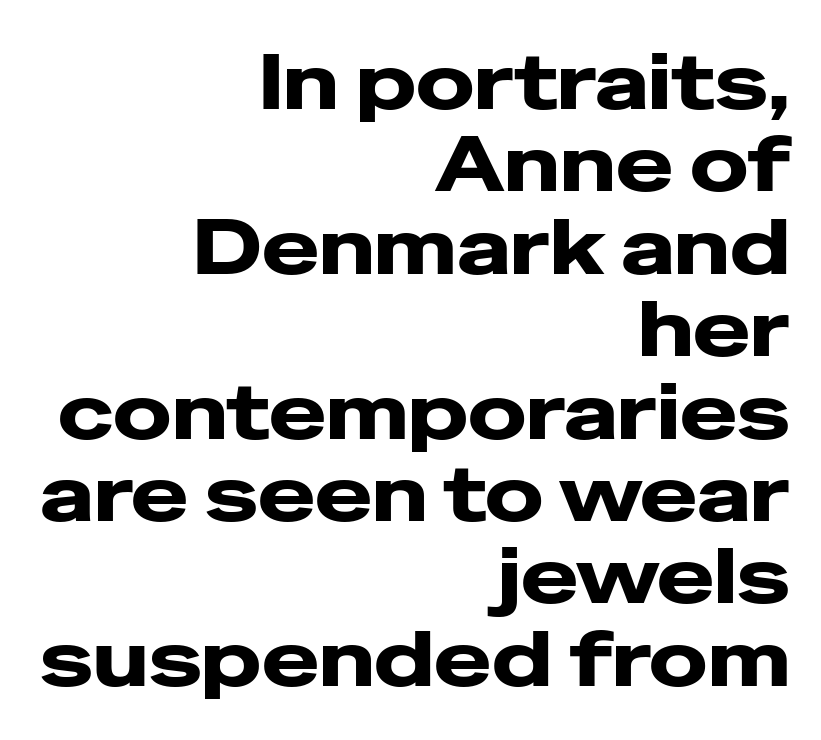
The image shows 77 px heavy, wide sans-serif type, upright; set right-aligned, tight line spacing (1.07x), normal letter spacing, not underlined; low stroke contrast and a medium x-height.
